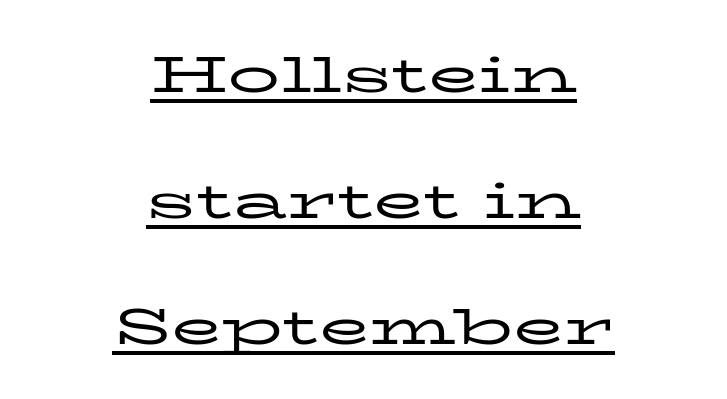
{"serif": "yes", "italic": "no", "bold": "no", "weight": "regular", "width": "wide", "stroke_contrast": "low", "x_height": "medium", "monospaced": "no", "underline": "yes", "align": "center", "line_spacing": "loose", "line_spacing_ratio": 2.42, "letter_spacing": "normal", "letter_spacing_em": 0.0, "glyph_px": 52}
